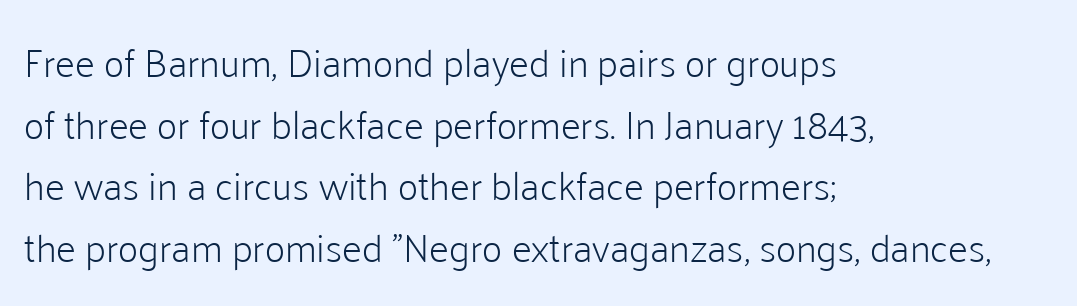
The image shows 40 px light sans-serif type, upright; set left-aligned, normal line spacing (1.54x), normal letter spacing, not underlined; low stroke contrast and a medium x-height.
